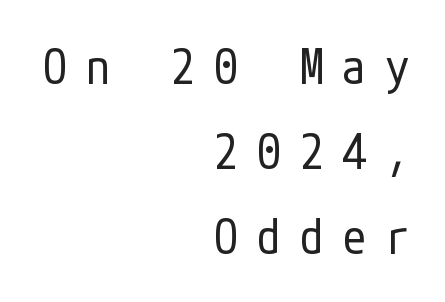
The image shows 48 px regular-weight, condensed sans-serif type, upright; set right-aligned, line spacing 1.77x, unusually wide letter spacing (+0.39 em), not underlined; low stroke contrast and a medium x-height.
